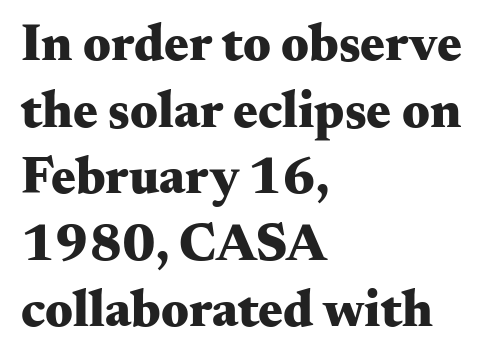
Q: Is the text bold? A: Yes.
Q: Is the text italic (slanted)? A: No, it is upright.
Q: Is the typeface a serif or a sans-serif typeface? A: Serif.
Q: Is the text underlined? A: No.
Q: How is the paragraph aligned? A: Left-aligned.
Q: Is the spacing between letters normal or unusually wide? A: Normal.
Q: Is the spacing between lines tight, normal or loose? A: Normal.
Q: Width (condensed, normal, or wide)? A: Wide.
Q: Stroke contrast? A: Medium.
Q: x-height? A: Small.
Q: Monospaced? A: No.
